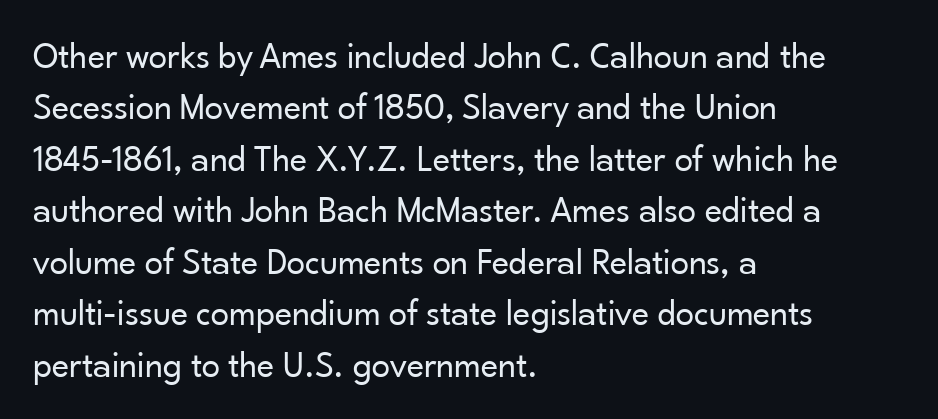
Honestly, the row spacing looks completely unremarkable. Inter-character spacing is left at the font's built-in metrics. Spacing verdict: proportional, widths tailored to each character. Is the block centered? No — it sits flush against the left margin. The letters look calm and open, with moderate or lighter stems.
